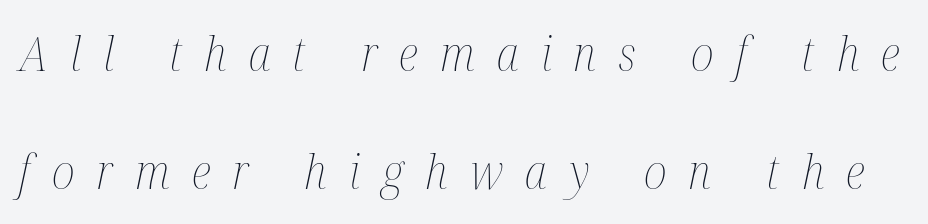
Q: Is the text bold? A: No.
Q: Is the text italic (slanted)? A: Yes, it leans right by about 12 degrees.
Q: Is the text underlined? A: No.
Q: Is the spacing between letters normal or unusually wide? A: Unusually wide.
Q: Is the spacing between lines tight, normal or loose? A: Loose.
Q: Width (condensed, normal, or wide)? A: Condensed.
Q: Stroke contrast? A: Medium.
Q: x-height? A: Medium.
Q: Monospaced? A: No.
